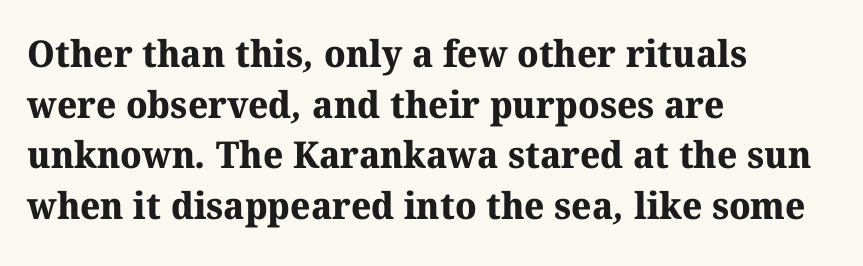
Q: Is the text bold? A: Yes.
Q: Is the typeface a serif or a sans-serif typeface? A: Serif.
Q: Is the text underlined? A: No.
Q: How is the paragraph aligned? A: Left-aligned.
Q: Is the spacing between letters normal or unusually wide? A: Normal.
Q: Is the spacing between lines tight, normal or loose? A: Normal.
Q: Width (condensed, normal, or wide)? A: Normal.
Q: Stroke contrast? A: Medium.
Q: x-height? A: Medium.
Q: Monospaced? A: No.
